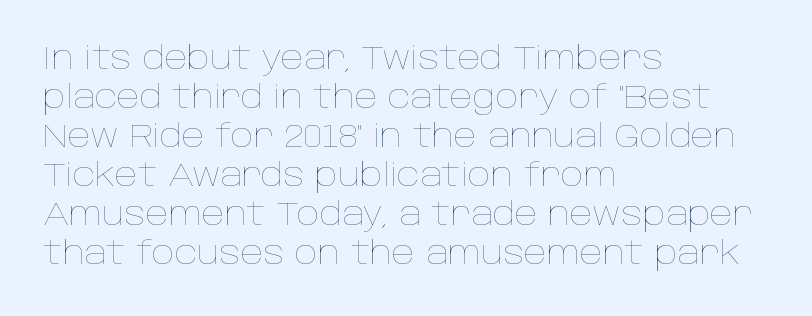
Q: Is the text bold? A: No.
Q: Is the text italic (slanted)? A: No, it is upright.
Q: Is the text underlined? A: No.
Q: How is the paragraph aligned? A: Left-aligned.
Q: Is the spacing between letters normal or unusually wide? A: Normal.
Q: Width (condensed, normal, or wide)? A: Normal.
Q: Stroke contrast? A: Low.
Q: x-height? A: Large.
Q: Monospaced? A: No.
